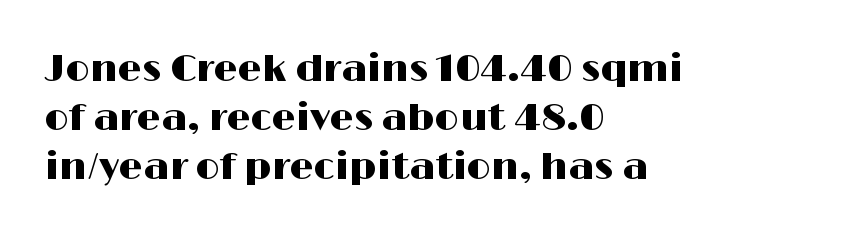
Q: Is the text italic (slanted)? A: No, it is upright.
Q: Is the typeface a serif or a sans-serif typeface? A: Sans-serif.
Q: Is the text underlined? A: No.
Q: How is the paragraph aligned? A: Left-aligned.
Q: Is the spacing between letters normal or unusually wide? A: Normal.
Q: Is the spacing between lines tight, normal or loose? A: Normal.
Q: Width (condensed, normal, or wide)? A: Wide.
Q: Stroke contrast? A: High.
Q: x-height? A: Medium.
Q: Monospaced? A: No.
